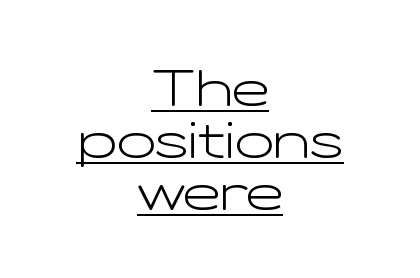
{"serif": "no", "italic": "no", "bold": "no", "weight": "light", "width": "wide", "stroke_contrast": "low", "x_height": "medium", "monospaced": "no", "underline": "yes", "align": "center", "line_spacing": "tight", "line_spacing_ratio": 1.02, "letter_spacing": "normal", "letter_spacing_em": 0.0, "glyph_px": 51}
